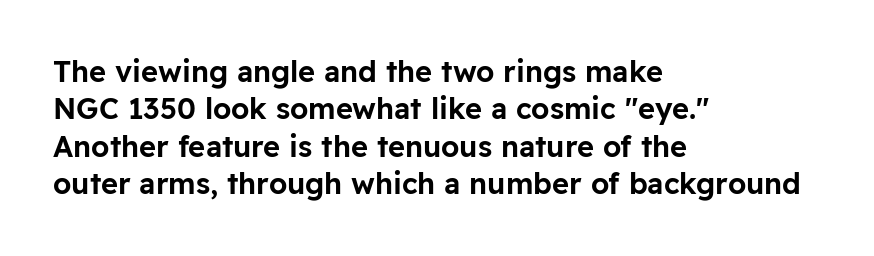
This is the regular roman posture of the typeface. Here the designer chose a conventional face with non-uniform glyph widths. The designer went with a sans here, leaving each stem footless. These lines are set flush left with a ragged right edge.
